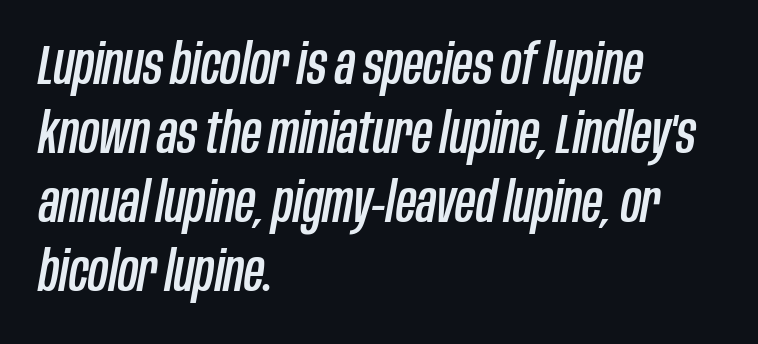
Every row of glyphs begins at an identical x-position on the left. This sample uses an oblique cut, with every glyph tilted off the vertical. These lines keep a tight, regular rhythm from letter to letter. These lines are rendered in a variable-pitch font. The words here are not underlined.
